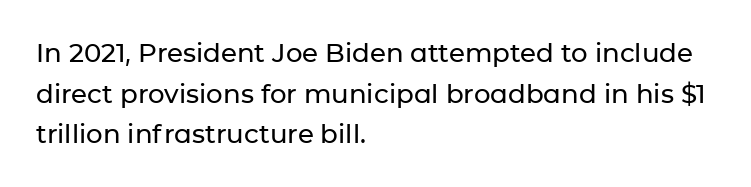
The image shows 26 px text type, upright; set left-aligned, normal line spacing (1.56x), normal letter spacing, not underlined.
